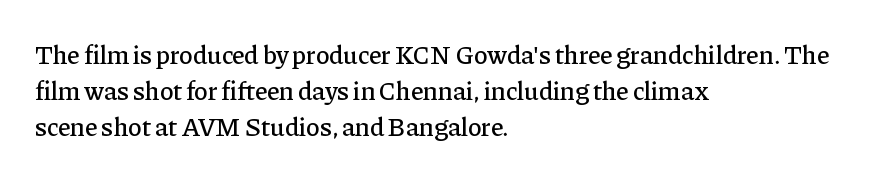
Q: Is the text italic (slanted)? A: No, it is upright.
Q: Is the text underlined? A: No.
Q: How is the paragraph aligned? A: Left-aligned.
Q: Is the spacing between letters normal or unusually wide? A: Normal.
Q: Is the spacing between lines tight, normal or loose? A: Normal.
